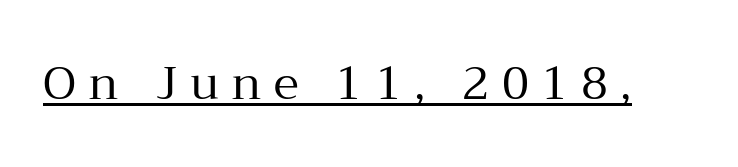
{"serif": "yes", "italic": "no", "bold": "no", "weight": "regular", "width": "normal", "stroke_contrast": "medium", "x_height": "medium", "monospaced": "no", "underline": "yes", "letter_spacing": "wide", "letter_spacing_em": 0.27, "glyph_px": 46}
